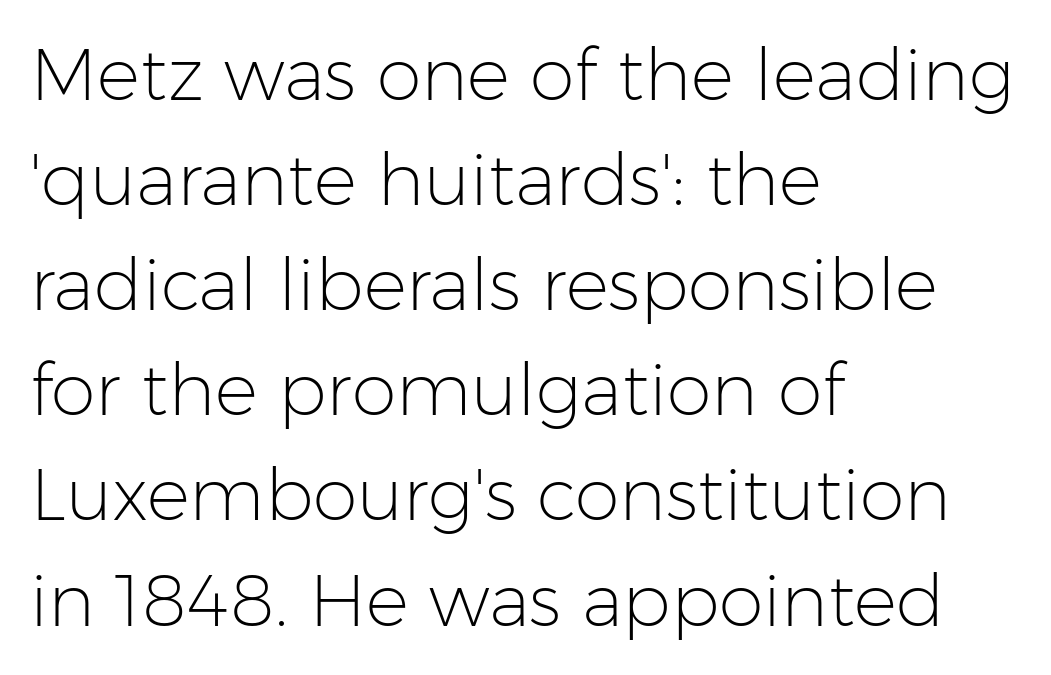
Q: Is the text bold? A: No.
Q: Is the text italic (slanted)? A: No, it is upright.
Q: Is the typeface a serif or a sans-serif typeface? A: Sans-serif.
Q: Is the text underlined? A: No.
Q: How is the paragraph aligned? A: Left-aligned.
Q: Is the spacing between letters normal or unusually wide? A: Normal.
Q: Is the spacing between lines tight, normal or loose? A: Normal.
Q: Width (condensed, normal, or wide)? A: Normal.
Q: Stroke contrast? A: Low.
Q: x-height? A: Medium.
Q: Monospaced? A: No.
